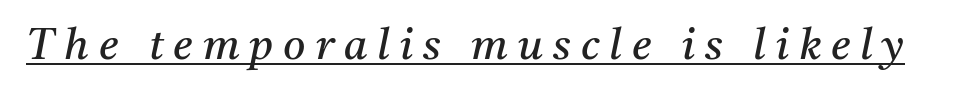
Character widths vary here, with narrow letters taking less room than wide ones. These characters rest on top of a visible drawn line. In terms of letterspacing, this is a distinctly airy, spread setting. Summary of weight: not heavy and not bold.
